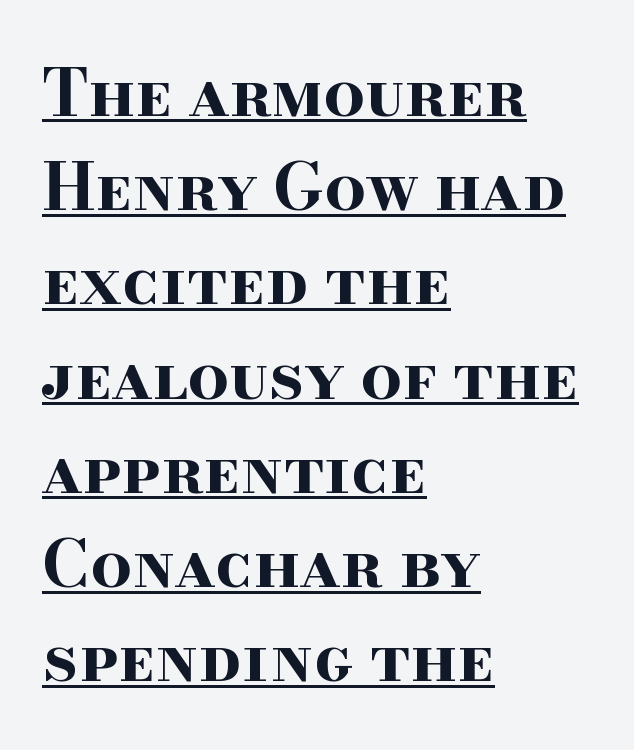
{"serif": "yes", "italic": "no", "bold": "yes", "weight": "bold", "width": "wide", "stroke_contrast": "high", "x_height": "small", "monospaced": "no", "underline": "yes", "align": "left", "line_spacing": "normal", "line_spacing_ratio": 1.45, "letter_spacing": "normal", "letter_spacing_em": 0.0, "glyph_px": 65}
